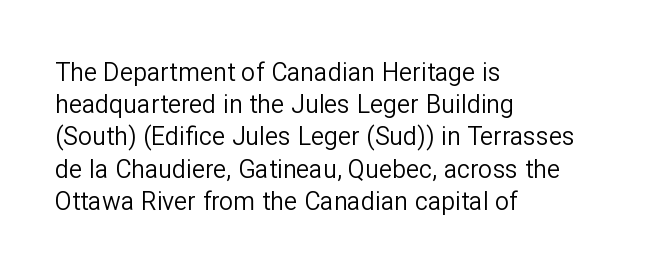
{"italic": "no", "bold": "no", "underline": "no", "align": "left", "line_spacing": "normal", "line_spacing_ratio": 1.29, "letter_spacing": "normal", "letter_spacing_em": 0.0, "glyph_px": 25}
